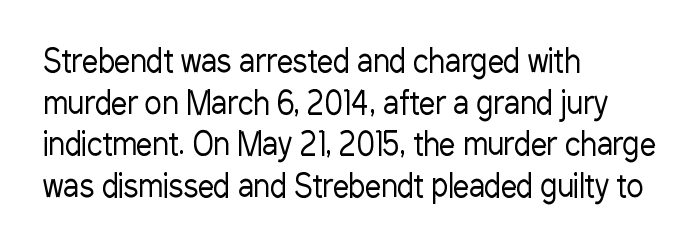
Each word holds together tightly as a unit, with standard inter-letter gaps. The lines sit at an ordinary, default distance from one another. Spacing verdict: proportional, widths tailored to each character. The passage shown is typeset with a sans-serif family. Alignment: flush left. The axis of the letterforms is exactly vertical.
